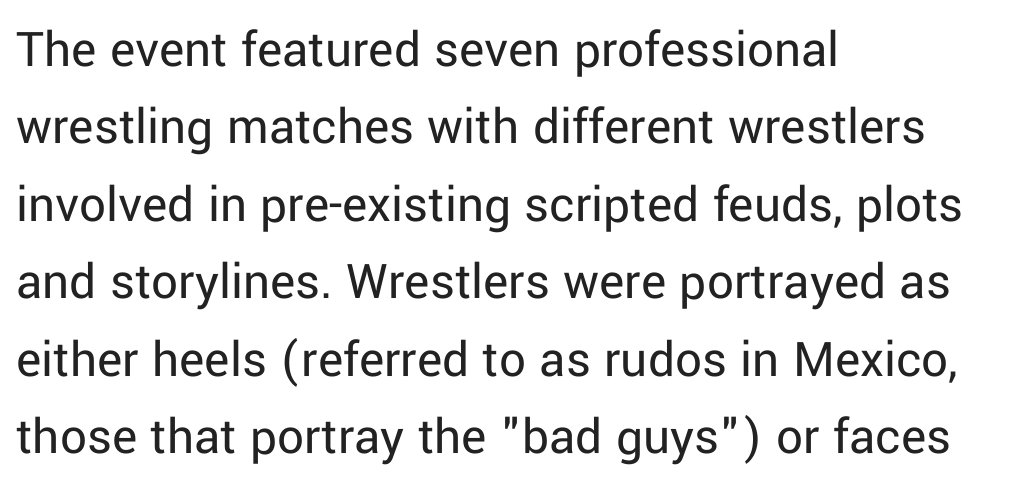
The image shows 53 px regular-weight sans-serif type, upright; set left-aligned, normal line spacing (1.46x), normal letter spacing, not underlined; low stroke contrast and a medium x-height.
